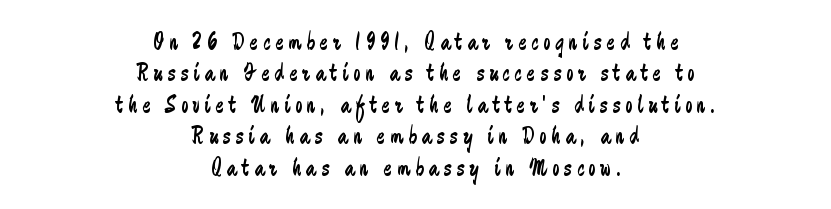
Underlining? Definitely not there. Characters follow at a spacing far wider than the type designer built in. Short and long lines alike share a common midpoint. Heft: none added — not bold. Successive baselines arrive at the customary interval.
